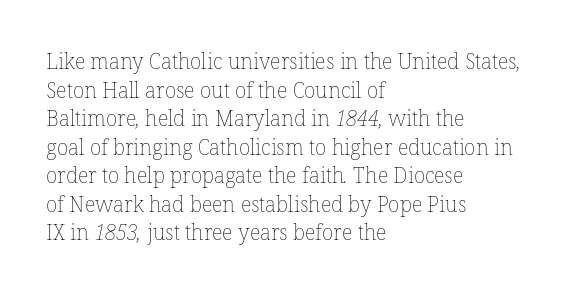
The image shows 21 px text type; set left-aligned, normal line spacing (1.36x), normal letter spacing, not underlined.
